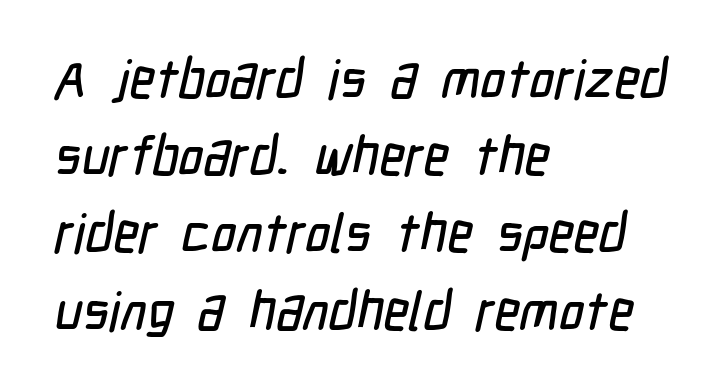
Q: Is the typeface a serif or a sans-serif typeface? A: Sans-serif.
Q: Is the text underlined? A: No.
Q: How is the paragraph aligned? A: Left-aligned.
Q: Is the spacing between letters normal or unusually wide? A: Normal.
Q: Is the spacing between lines tight, normal or loose? A: Normal.
Q: Width (condensed, normal, or wide)? A: Condensed.
Q: Stroke contrast? A: Low.
Q: x-height? A: Medium.
Q: Monospaced? A: No.
